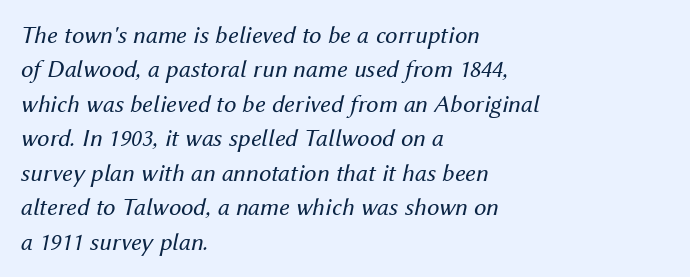
{"italic": "yes", "lean": "right", "slant_degrees": 12, "bold": "no", "underline": "no", "align": "left", "line_spacing": "normal", "line_spacing_ratio": 1.38, "letter_spacing": "normal", "letter_spacing_em": 0.0, "glyph_px": 25}
